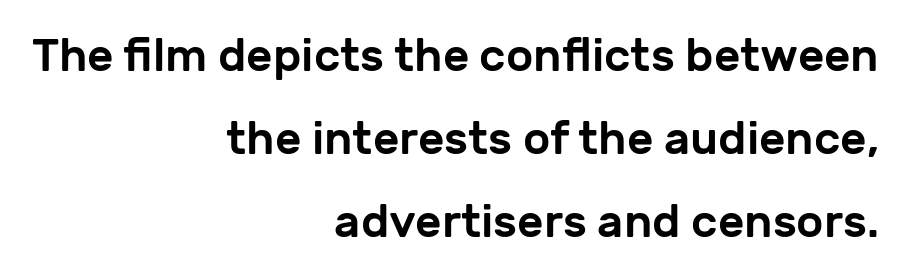
The image shows 46 px sans-serif type, upright; set right-aligned, line spacing 1.8x, normal letter spacing, not underlined; low stroke contrast and a medium x-height.
